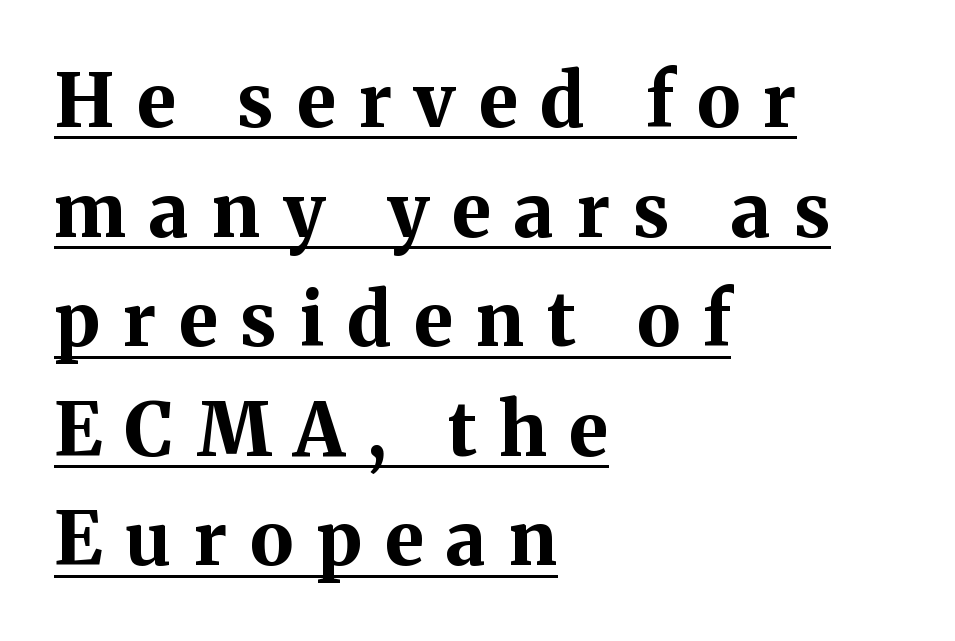
{"serif": "yes", "italic": "no", "bold": "yes", "weight": "bold", "width": "normal", "stroke_contrast": "medium", "x_height": "medium", "monospaced": "no", "underline": "yes", "align": "left", "line_spacing": "normal", "line_spacing_ratio": 1.48, "letter_spacing": "wide", "letter_spacing_em": 0.31, "glyph_px": 74}
